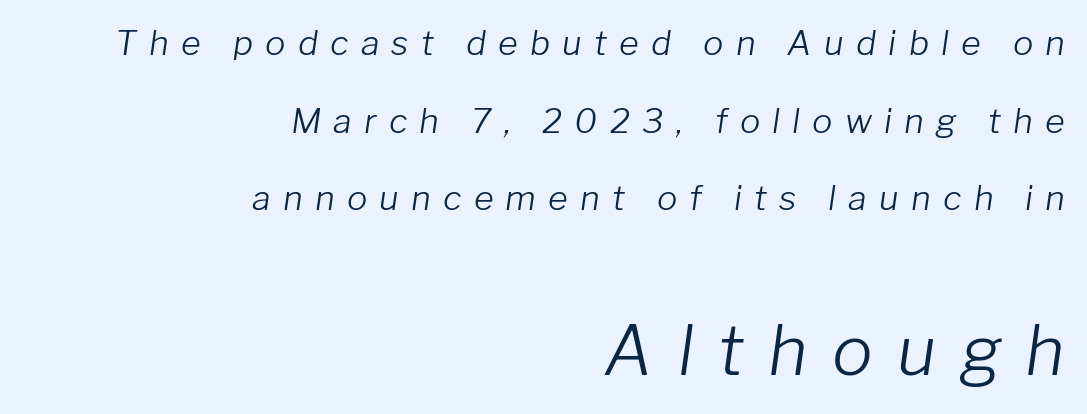
Q: Is the text bold? A: No.
Q: Is the text italic (slanted)? A: Yes, it leans right by about 8 degrees.
Q: Is the text underlined? A: No.
Q: How is the paragraph aligned? A: Right-aligned.
Q: Is the spacing between letters normal or unusually wide? A: Unusually wide.
Q: Is the spacing between lines tight, normal or loose? A: Loose.
Q: Which block of text is set in a larger size, the first (top) or the second (bottom)? A: The second (bottom) one.
Q: Width (condensed, normal, or wide)? A: Normal.
Q: Stroke contrast? A: Low.
Q: x-height? A: Medium.
Q: Monospaced? A: No.
